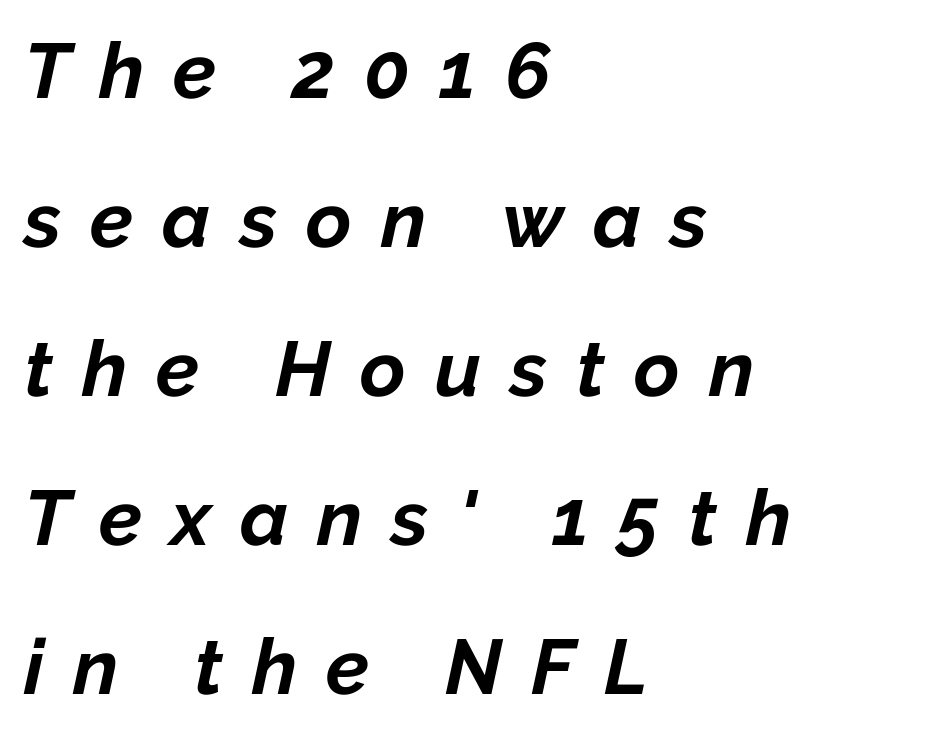
Notice how the passage keeps a crisp vertical edge on the left only. Each word looks stretched out because of the extra space between its letters. Descenders hang freely into open space. The passage shown is emphatically bold. Widely set lines give the paragraph a tall, airy silhouette.
